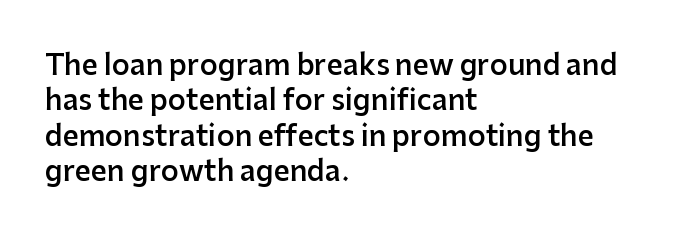
{"serif": "no", "italic": "no", "bold": "semi", "weight": "semibold", "width": "normal", "stroke_contrast": "low", "x_height": "medium", "monospaced": "no", "underline": "no", "align": "left", "line_spacing": "normal", "line_spacing_ratio": 1.26, "letter_spacing": "normal", "letter_spacing_em": 0.0, "glyph_px": 28}
